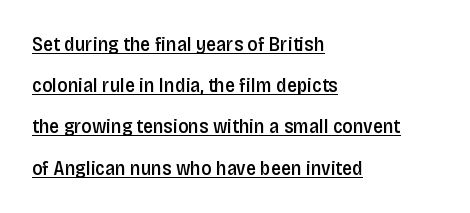
{"italic": "no", "bold": "semi", "underline": "yes", "align": "left", "line_spacing": "loose", "line_spacing_ratio": 2.06, "letter_spacing": "normal", "letter_spacing_em": 0.0, "glyph_px": 20}
